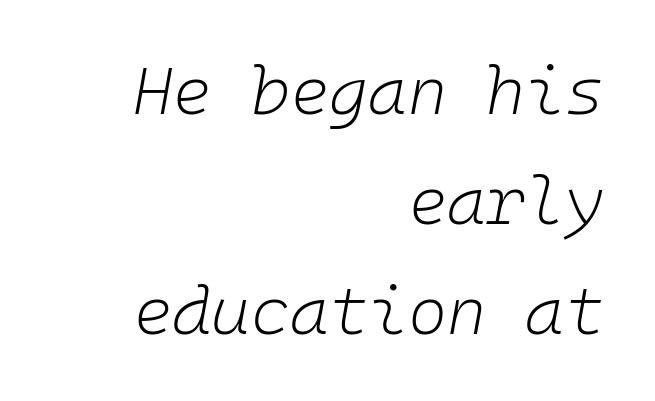
Q: Is the text bold? A: No.
Q: Is the text italic (slanted)? A: Yes, it leans right by about 10 degrees.
Q: Is the text underlined? A: No.
Q: How is the paragraph aligned? A: Right-aligned.
Q: Is the spacing between letters normal or unusually wide? A: Normal.
Q: Is the spacing between lines tight, normal or loose? A: Normal.
Q: Width (condensed, normal, or wide)? A: Normal.
Q: Stroke contrast? A: Low.
Q: x-height? A: Medium.
Q: Monospaced? A: Yes.
